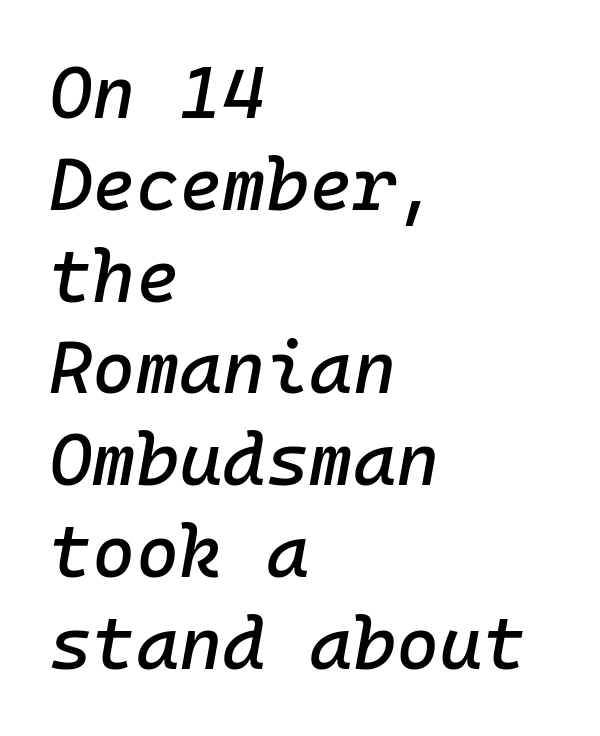
{"italic": "yes", "lean": "right", "slant_degrees": 10, "width": "normal", "stroke_contrast": "low", "x_height": "medium", "monospaced": "yes", "underline": "no", "align": "left", "line_spacing_ratio": 1.24, "letter_spacing": "normal", "letter_spacing_em": 0.0, "glyph_px": 74}
